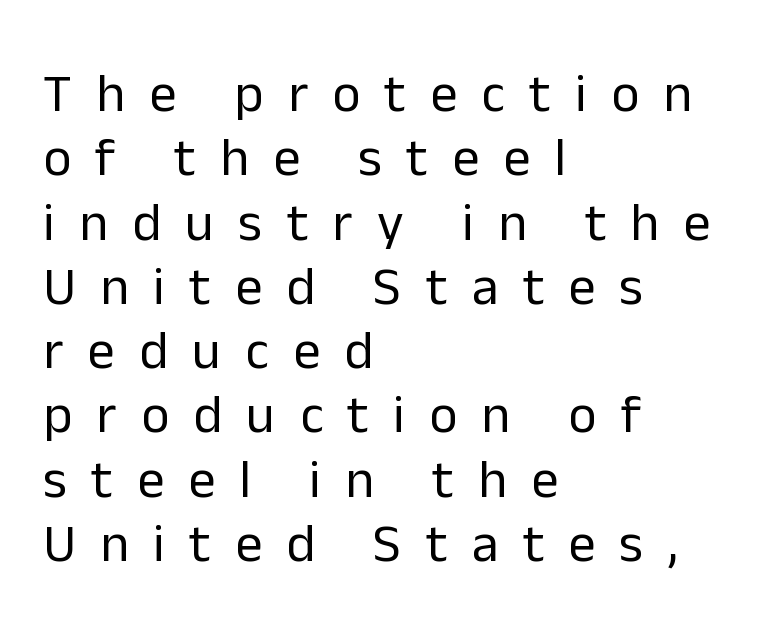
Q: Is the text bold? A: No.
Q: Is the text italic (slanted)? A: No, it is upright.
Q: Is the typeface a serif or a sans-serif typeface? A: Sans-serif.
Q: Is the text underlined? A: No.
Q: How is the paragraph aligned? A: Left-aligned.
Q: Is the spacing between letters normal or unusually wide? A: Unusually wide.
Q: Width (condensed, normal, or wide)? A: Normal.
Q: Stroke contrast? A: Low.
Q: x-height? A: Medium.
Q: Monospaced? A: No.
